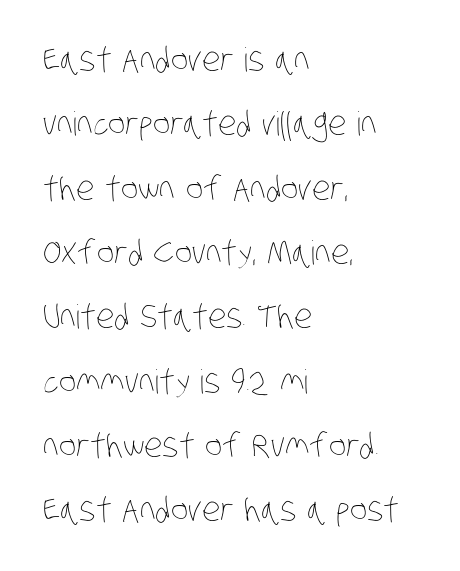
Q: Is the text bold? A: No.
Q: Is the text underlined? A: No.
Q: How is the paragraph aligned? A: Left-aligned.
Q: Is the spacing between letters normal or unusually wide? A: Normal.
Q: Is the spacing between lines tight, normal or loose? A: Loose.
Q: Width (condensed, normal, or wide)? A: Condensed.
Q: Stroke contrast? A: Low.
Q: x-height? A: Large.
Q: Monospaced? A: No.
